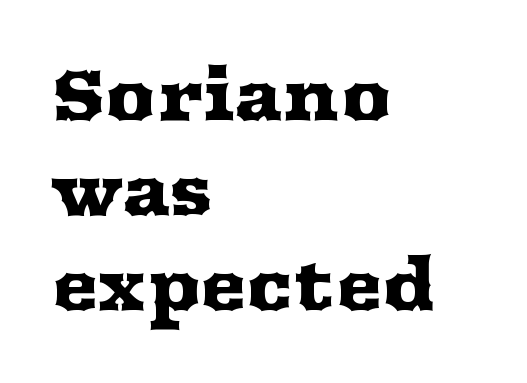
Q: Is the text italic (slanted)? A: No, it is upright.
Q: Is the typeface a serif or a sans-serif typeface? A: Serif.
Q: Is the text underlined? A: No.
Q: How is the paragraph aligned? A: Left-aligned.
Q: Is the spacing between letters normal or unusually wide? A: Normal.
Q: Is the spacing between lines tight, normal or loose? A: Normal.
Q: Width (condensed, normal, or wide)? A: Wide.
Q: Stroke contrast? A: Medium.
Q: x-height? A: Medium.
Q: Monospaced? A: No.
